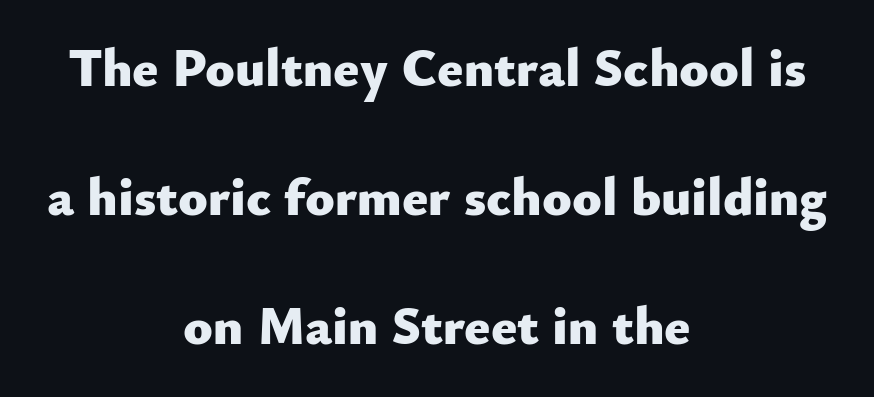
{"serif": "no", "italic": "no", "bold": "yes", "weight": "heavy", "width": "normal", "stroke_contrast": "low", "x_height": "small", "monospaced": "no", "underline": "no", "align": "center", "line_spacing": "loose", "line_spacing_ratio": 2.39, "letter_spacing": "normal", "letter_spacing_em": 0.0, "glyph_px": 54}
